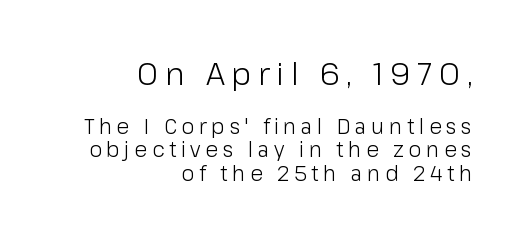
The image shows 31 px light sans-serif type, upright; set right-aligned, tight line spacing (1.12x), unusually wide letter spacing (+0.22 em), not underlined; the first (top) block is 1.48x larger; low stroke contrast and a medium x-height.
